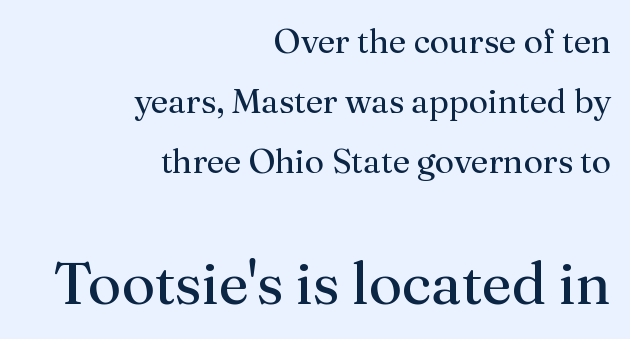
{"serif": "yes", "italic": "no", "bold": "no", "weight": "regular", "width": "normal", "stroke_contrast": "medium", "x_height": "medium", "monospaced": "no", "underline": "no", "align": "right", "line_spacing_ratio": 1.76, "letter_spacing": "normal", "letter_spacing_em": 0.0, "larger_block": "second", "size_ratio": 1.74, "glyph_px": 59}
